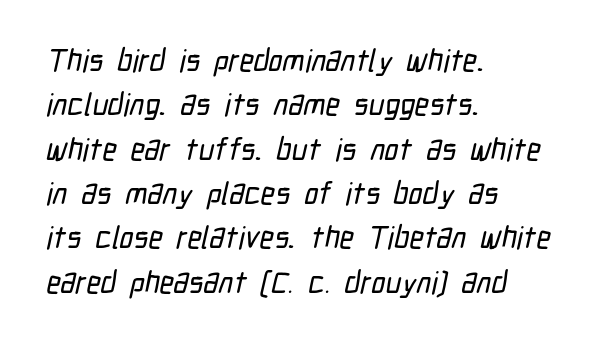
The image shows 31 px condensed sans-serif type; set left-aligned, normal line spacing (1.43x), normal letter spacing, not underlined; low stroke contrast and a medium x-height.
